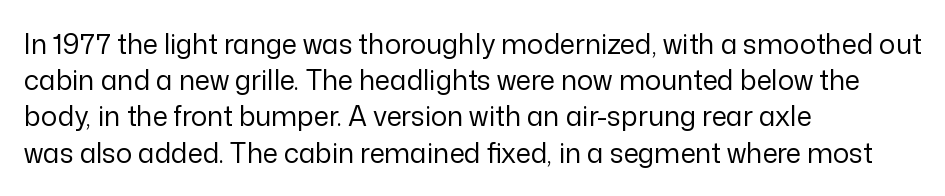
{"italic": "no", "bold": "no", "underline": "no", "align": "left", "line_spacing": "normal", "line_spacing_ratio": 1.34, "letter_spacing": "normal", "letter_spacing_em": 0.0, "glyph_px": 27}
